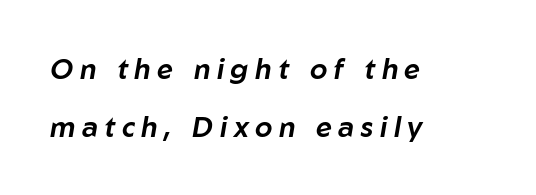
Q: Is the text italic (slanted)? A: Yes, it leans right by about 10 degrees.
Q: Is the text underlined? A: No.
Q: How is the paragraph aligned? A: Left-aligned.
Q: Is the spacing between letters normal or unusually wide? A: Unusually wide.
Q: Is the spacing between lines tight, normal or loose? A: Loose.
Q: Width (condensed, normal, or wide)? A: Normal.
Q: Stroke contrast? A: Low.
Q: x-height? A: Medium.
Q: Monospaced? A: No.
